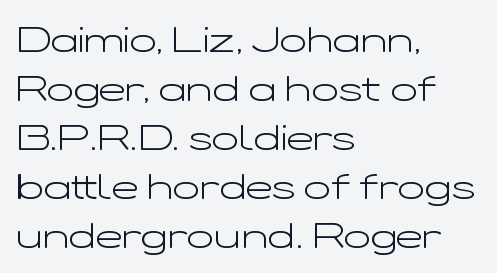
Q: Is the text bold? A: No.
Q: Is the text italic (slanted)? A: No, it is upright.
Q: Is the typeface a serif or a sans-serif typeface? A: Sans-serif.
Q: Is the text underlined? A: No.
Q: How is the paragraph aligned? A: Left-aligned.
Q: Is the spacing between letters normal or unusually wide? A: Normal.
Q: Is the spacing between lines tight, normal or loose? A: Normal.
Q: Width (condensed, normal, or wide)? A: Wide.
Q: Stroke contrast? A: Low.
Q: x-height? A: Medium.
Q: Monospaced? A: No.
